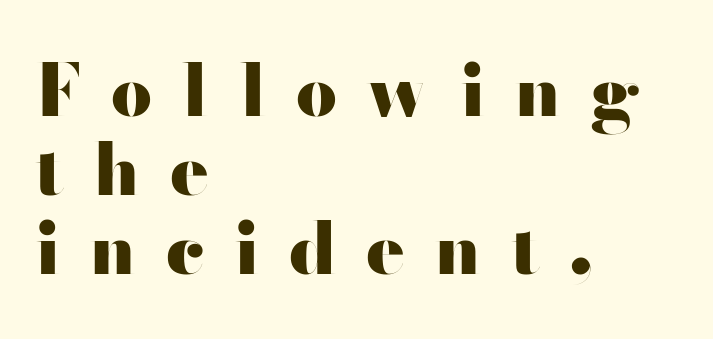
{"serif": "no", "italic": "no", "bold": "yes", "weight": "heavy", "width": "wide", "stroke_contrast": "high", "x_height": "small", "monospaced": "no", "underline": "no", "align": "left", "line_spacing": "tight", "line_spacing_ratio": 1.1, "letter_spacing": "wide", "letter_spacing_em": 0.41, "glyph_px": 72}
